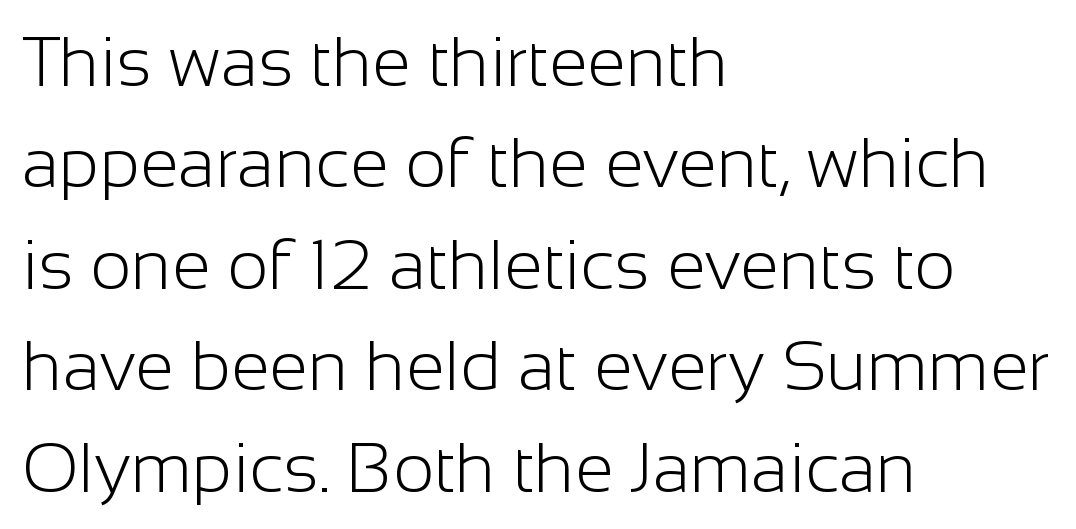
Q: Is the text bold? A: No.
Q: Is the text italic (slanted)? A: No, it is upright.
Q: Is the typeface a serif or a sans-serif typeface? A: Sans-serif.
Q: Is the text underlined? A: No.
Q: How is the paragraph aligned? A: Left-aligned.
Q: Is the spacing between letters normal or unusually wide? A: Normal.
Q: Is the spacing between lines tight, normal or loose? A: Normal.
Q: Width (condensed, normal, or wide)? A: Normal.
Q: Stroke contrast? A: Low.
Q: x-height? A: Medium.
Q: Monospaced? A: No.
